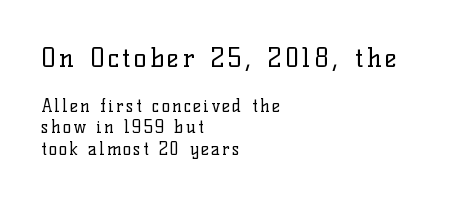
Q: Is the text bold? A: No.
Q: Is the text italic (slanted)? A: No, it is upright.
Q: Is the text underlined? A: No.
Q: How is the paragraph aligned? A: Left-aligned.
Q: Is the spacing between lines tight, normal or loose? A: Normal.
Q: Which block of text is set in a larger size, the first (top) or the second (bottom)? A: The first (top) one.
